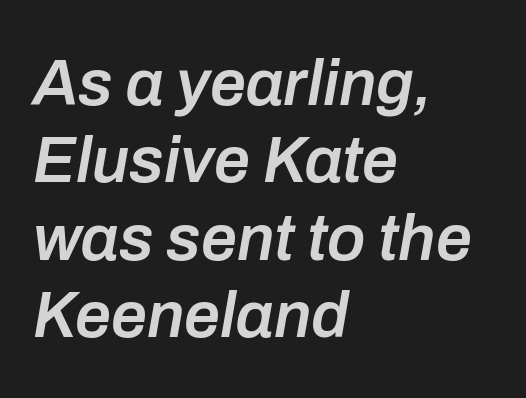
The specimen reads as italic at a glance. Stems and bowls a touch heavier than normal — semibold. Lines of text with bare space underneath. Here the designer chose a conventional face with non-uniform glyph widths. Casual observation: everything's shoved over to the left.
